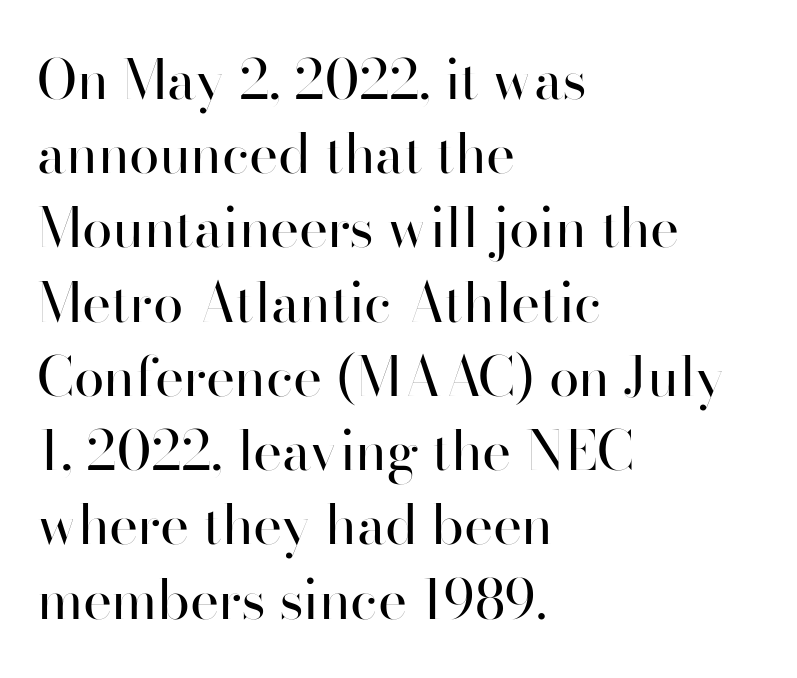
Q: Is the text bold? A: No.
Q: Is the text italic (slanted)? A: No, it is upright.
Q: Is the typeface a serif or a sans-serif typeface? A: Sans-serif.
Q: Is the text underlined? A: No.
Q: How is the paragraph aligned? A: Left-aligned.
Q: Is the spacing between letters normal or unusually wide? A: Normal.
Q: Is the spacing between lines tight, normal or loose? A: Normal.
Q: Width (condensed, normal, or wide)? A: Normal.
Q: Stroke contrast? A: High.
Q: x-height? A: Small.
Q: Monospaced? A: No.
